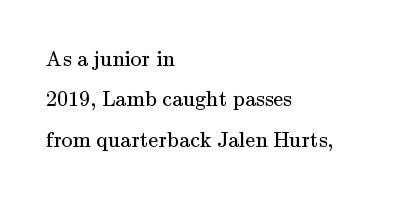
The image shows 22 px text type, upright; set left-aligned, line spacing 1.84x, normal letter spacing, not underlined.
